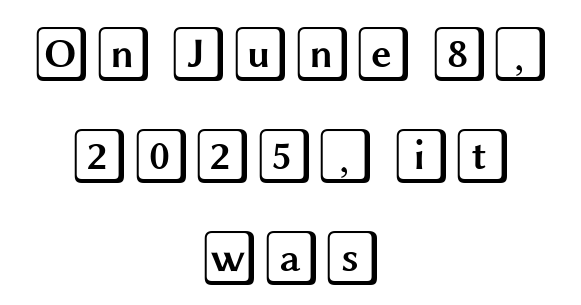
The image shows 56 px wide type, upright; set centered, line spacing 1.82x, normal letter spacing, not underlined; a large x-height.
